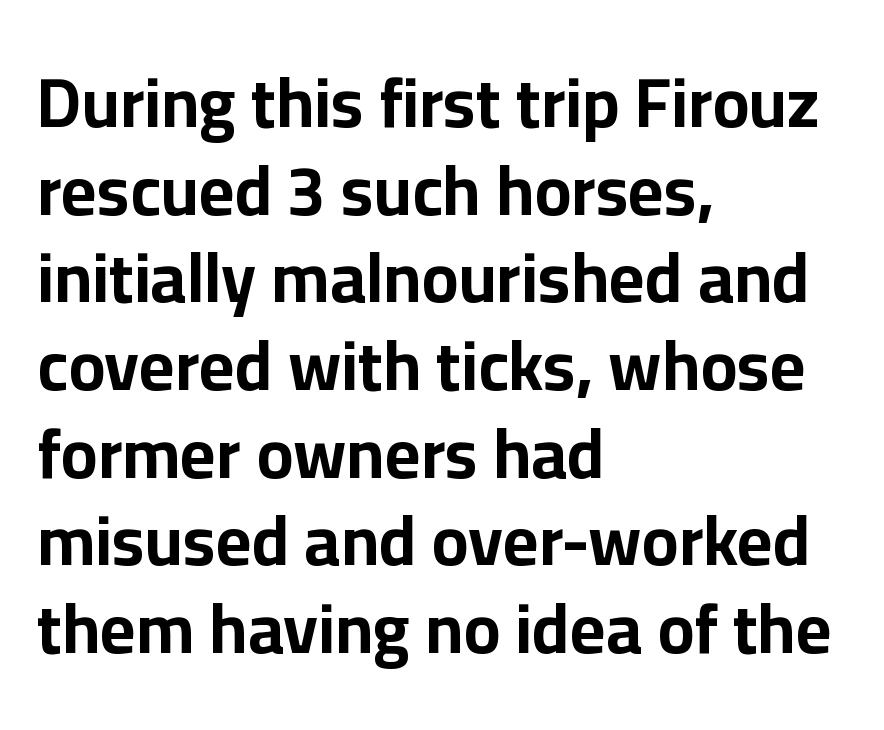
{"serif": "no", "italic": "no", "bold": "yes", "weight": "bold", "width": "normal", "stroke_contrast": "low", "x_height": "medium", "monospaced": "no", "underline": "no", "align": "left", "line_spacing": "normal", "line_spacing_ratio": 1.27, "letter_spacing": "normal", "letter_spacing_em": 0.0, "glyph_px": 69}
